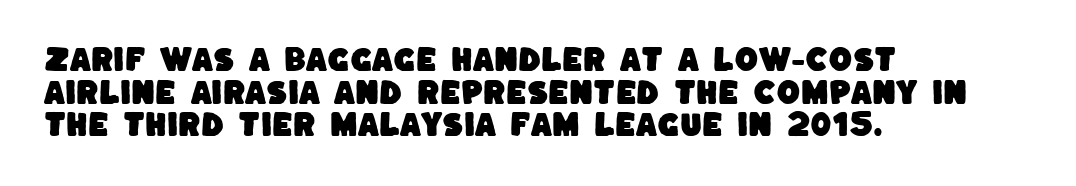
Q: Is the text underlined? A: No.
Q: How is the paragraph aligned? A: Left-aligned.
Q: Is the spacing between letters normal or unusually wide? A: Normal.
